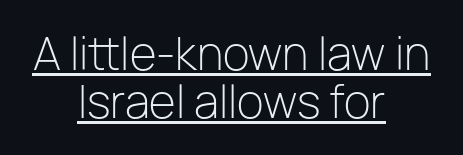
Q: Is the text bold? A: No.
Q: Is the text italic (slanted)? A: No, it is upright.
Q: Is the typeface a serif or a sans-serif typeface? A: Sans-serif.
Q: Is the text underlined? A: Yes.
Q: How is the paragraph aligned? A: Centered.
Q: Is the spacing between letters normal or unusually wide? A: Normal.
Q: Is the spacing between lines tight, normal or loose? A: Tight.
Q: Width (condensed, normal, or wide)? A: Normal.
Q: Stroke contrast? A: Low.
Q: x-height? A: Medium.
Q: Monospaced? A: No.
